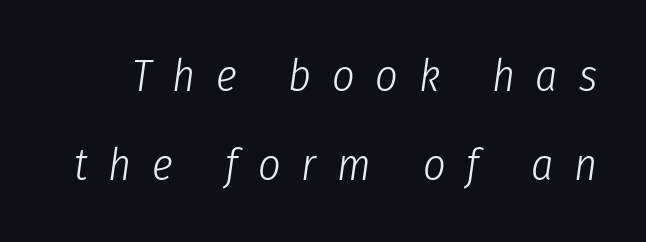
The image shows 44 px light, condensed type, italic (leaning right); set loose line spacing (2.03x), unusually wide letter spacing (+0.47 em), not underlined; low stroke contrast and a medium x-height.
